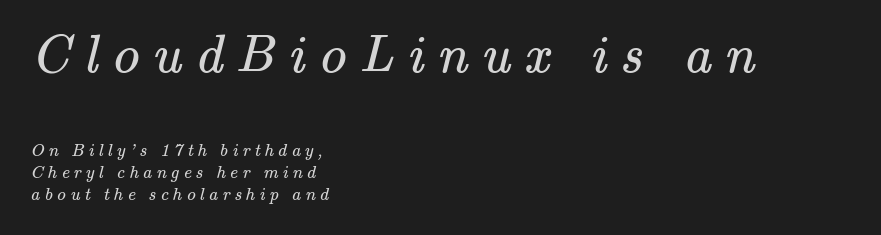
This layout puts the oversized block above and the modest block below. Looks like regular typesetting: each glyph gets only the width it needs. What stands out about the letter spacing? Its width — letters are far apart. Does the copy run flush right? No — it runs flush left.
